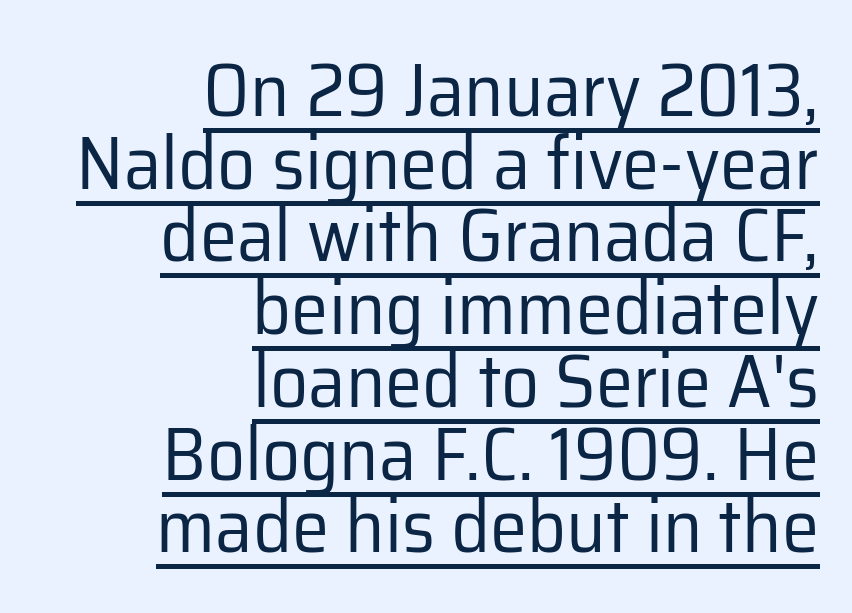
The image shows 75 px regular-weight sans-serif type, upright; set right-aligned, tight line spacing (0.97x), normal letter spacing, underlined; low stroke contrast and a medium x-height.
